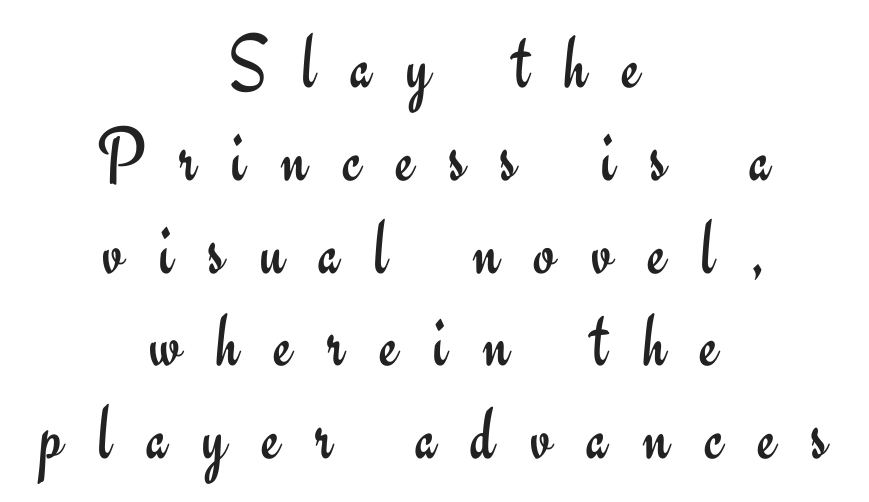
{"serif": "no", "bold": "no", "weight": "regular", "width": "normal", "stroke_contrast": "low", "x_height": "small", "monospaced": "no", "underline": "no", "align": "center", "line_spacing_ratio": 1.19, "letter_spacing": "wide", "letter_spacing_em": 0.45, "glyph_px": 78}
